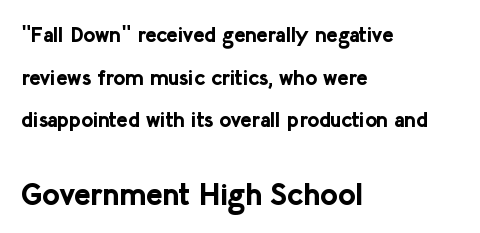
Two sizes are in play, and the larger belongs to the second block. The passage shown is emphatically bold. Posture: straight, roman, zero tilt. Standard letterfit; no display-style spreading of the glyphs. The lines are quadded left. One glance says open: line gaps are wider than usual.
